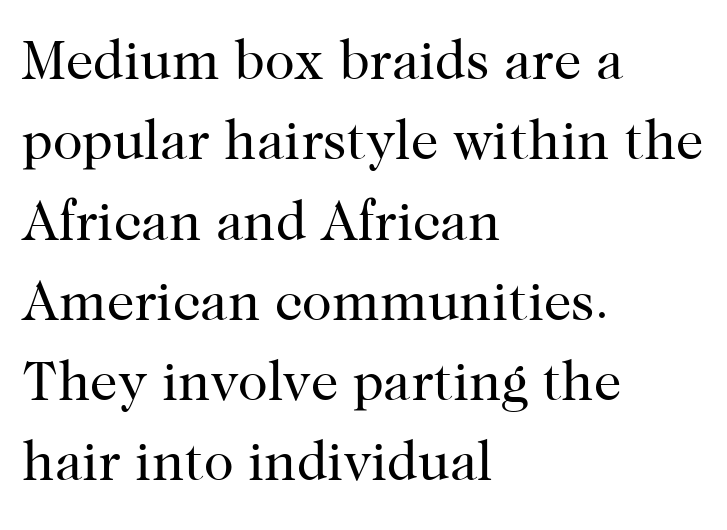
{"serif": "yes", "italic": "no", "bold": "no", "weight": "regular", "width": "normal", "stroke_contrast": "high", "x_height": "medium", "monospaced": "no", "underline": "no", "align": "left", "line_spacing": "normal", "line_spacing_ratio": 1.46, "letter_spacing": "normal", "letter_spacing_em": 0.0, "glyph_px": 55}
